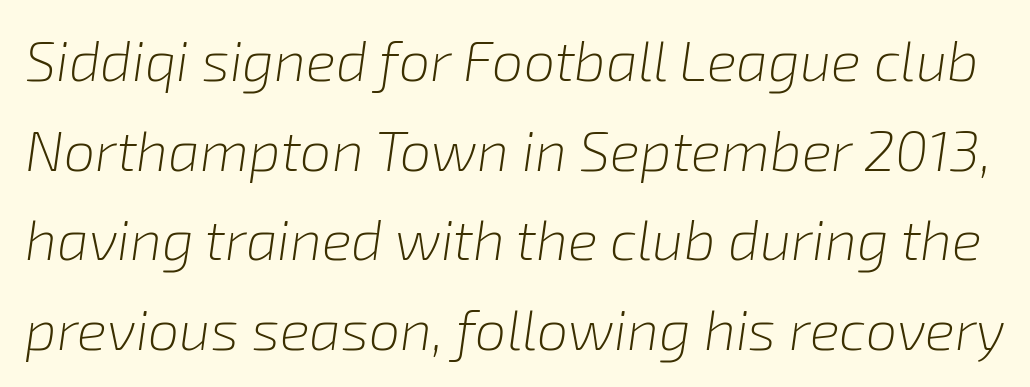
The image shows 56 px light type, italic (leaning right); set normal line spacing (1.6x), normal letter spacing, not underlined; low stroke contrast and a medium x-height.
